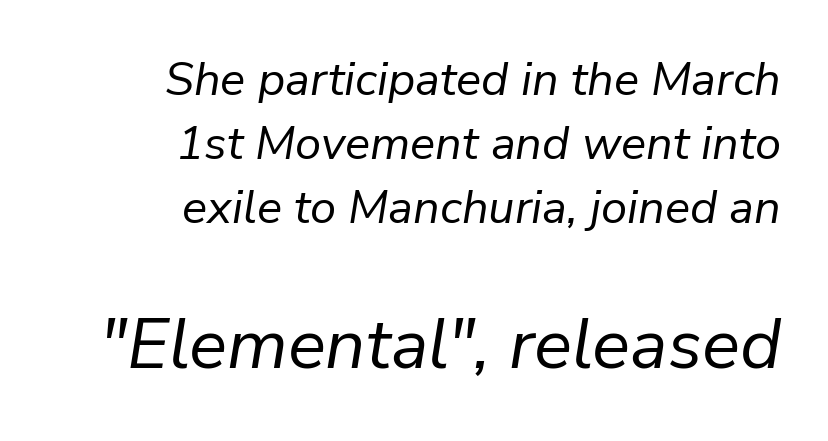
{"italic": "yes", "lean": "right", "slant_degrees": 9, "bold": "no", "weight": "regular", "width": "normal", "stroke_contrast": "low", "x_height": "medium", "monospaced": "no", "underline": "no", "align": "right", "line_spacing": "normal", "line_spacing_ratio": 1.36, "letter_spacing": "normal", "letter_spacing_em": 0.0, "larger_block": "second", "size_ratio": 1.51, "glyph_px": 71}
